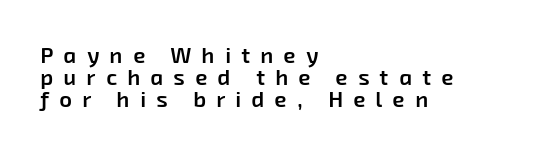
{"bold": "semi", "underline": "no", "align": "left", "line_spacing": "tight", "line_spacing_ratio": 0.99, "letter_spacing": "wide", "letter_spacing_em": 0.47, "glyph_px": 22}
